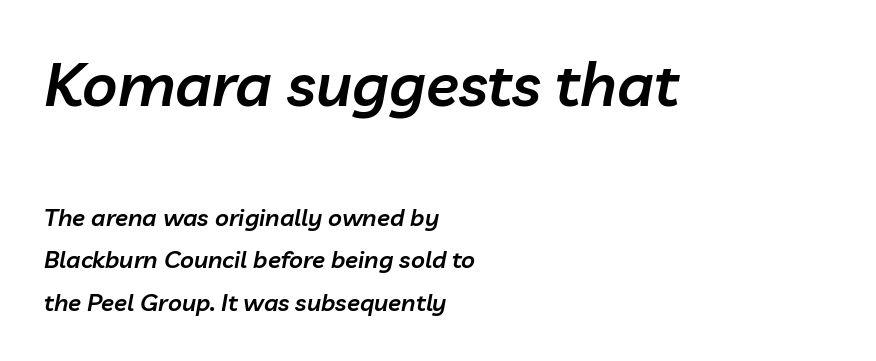
The image shows 61 px semibold type, italic (leaning right); set left-aligned, line spacing 1.77x, normal letter spacing, not underlined; the first (top) block is 2.54x larger; low stroke contrast and a medium x-height.
